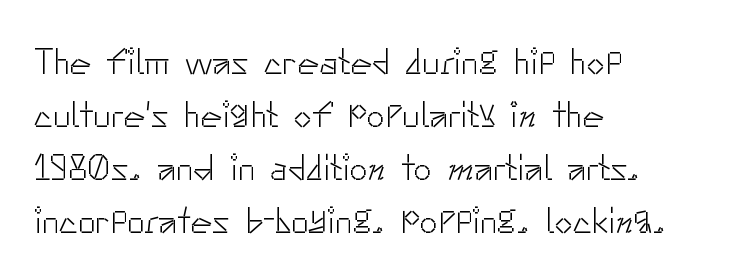
The image shows 37 px light sans-serif type, upright; set left-aligned, normal line spacing (1.43x), normal letter spacing, not underlined; low stroke contrast and a small x-height.
